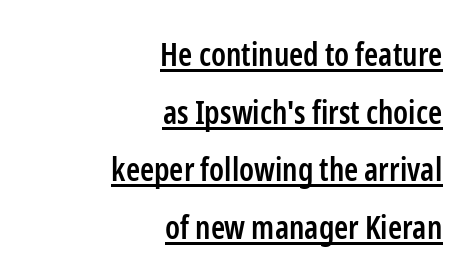
{"serif": "no", "italic": "no", "bold": "semi", "weight": "semibold", "width": "condensed", "stroke_contrast": "low", "x_height": "medium", "monospaced": "no", "underline": "yes", "align": "right", "line_spacing_ratio": 1.8, "letter_spacing": "normal", "letter_spacing_em": 0.0, "glyph_px": 32}
